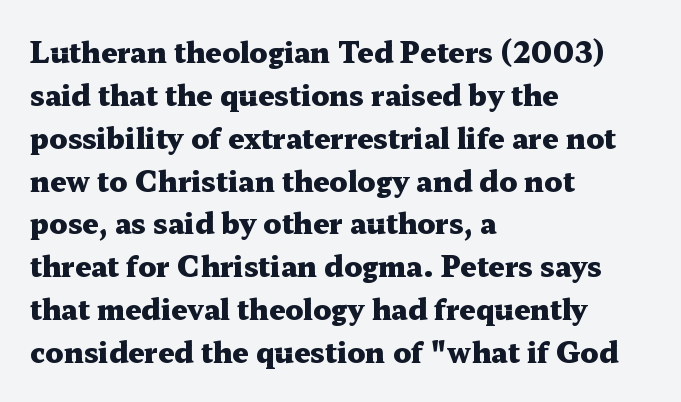
Q: Is the text bold? A: Yes.
Q: Is the text italic (slanted)? A: No, it is upright.
Q: Is the typeface a serif or a sans-serif typeface? A: Serif.
Q: Is the text underlined? A: No.
Q: How is the paragraph aligned? A: Left-aligned.
Q: Is the spacing between letters normal or unusually wide? A: Normal.
Q: Is the spacing between lines tight, normal or loose? A: Normal.
Q: Width (condensed, normal, or wide)? A: Wide.
Q: Stroke contrast? A: Medium.
Q: x-height? A: Medium.
Q: Monospaced? A: No.
